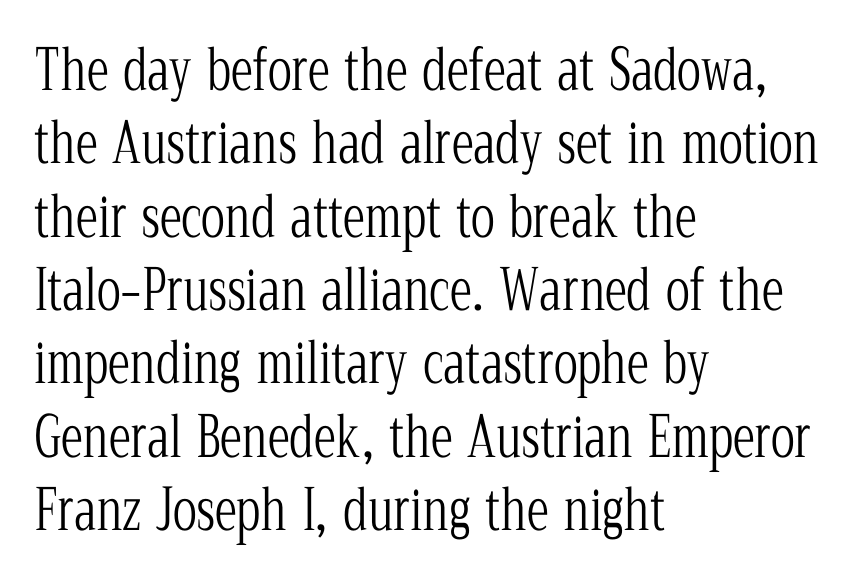
Q: Is the text bold? A: No.
Q: Is the text italic (slanted)? A: No, it is upright.
Q: Is the typeface a serif or a sans-serif typeface? A: Serif.
Q: Is the text underlined? A: No.
Q: How is the paragraph aligned? A: Left-aligned.
Q: Is the spacing between letters normal or unusually wide? A: Normal.
Q: Is the spacing between lines tight, normal or loose? A: Normal.
Q: Width (condensed, normal, or wide)? A: Condensed.
Q: Stroke contrast? A: Low.
Q: x-height? A: Medium.
Q: Monospaced? A: No.
